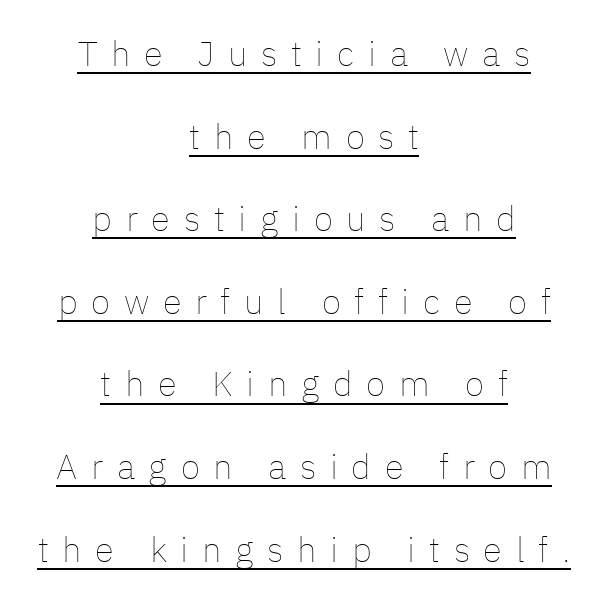
The face used here is proportionally spaced, like ordinary book or web type. Look at the tracking — it's clearly loosened, letters drifting apart. This sample is center-justified, so both line endings float freely. Counters stay open thanks to moderate or lighter strokes.
